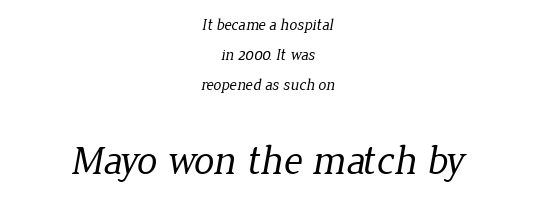
{"serif": "yes", "bold": "no", "weight": "regular", "width": "normal", "stroke_contrast": "low", "x_height": "medium", "monospaced": "no", "underline": "no", "align": "center", "line_spacing_ratio": 1.89, "letter_spacing": "normal", "letter_spacing_em": 0.0, "larger_block": "second", "size_ratio": 2.56, "glyph_px": 41}
